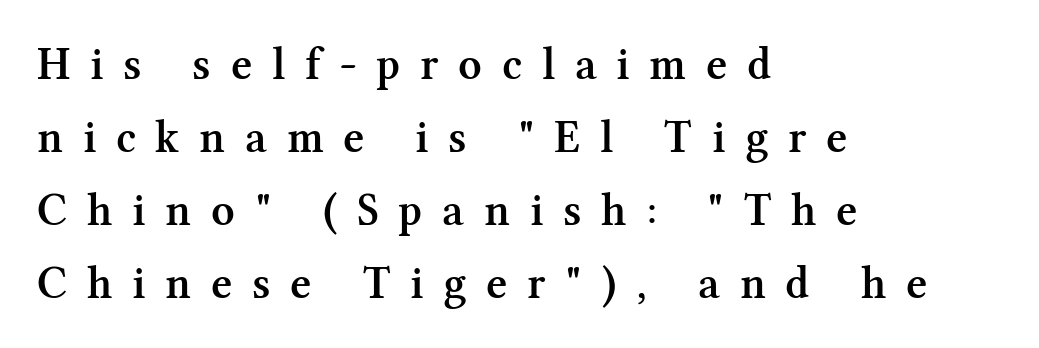
Q: Is the text bold? A: Semi-bold.
Q: Is the text italic (slanted)? A: No, it is upright.
Q: Is the typeface a serif or a sans-serif typeface? A: Serif.
Q: Is the text underlined? A: No.
Q: How is the paragraph aligned? A: Left-aligned.
Q: Is the spacing between letters normal or unusually wide? A: Unusually wide.
Q: Is the spacing between lines tight, normal or loose? A: Normal.
Q: Width (condensed, normal, or wide)? A: Normal.
Q: Stroke contrast? A: Medium.
Q: x-height? A: Medium.
Q: Monospaced? A: No.
